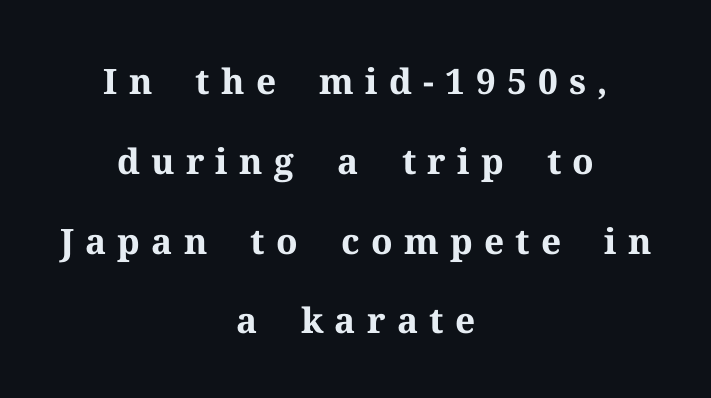
Style check: upright. Underline: absent. Display-style spreading of the glyphs; the letterfit is very open. Line spacing here is loose. The rendering uses natural spacing where letterforms have individual widths. Serifs: yes, visible at the terminals of the letterforms.
